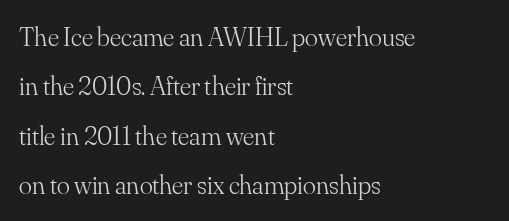
Q: Is the text bold? A: No.
Q: Is the text italic (slanted)? A: No, it is upright.
Q: Is the text underlined? A: No.
Q: How is the paragraph aligned? A: Left-aligned.
Q: Is the spacing between letters normal or unusually wide? A: Normal.
